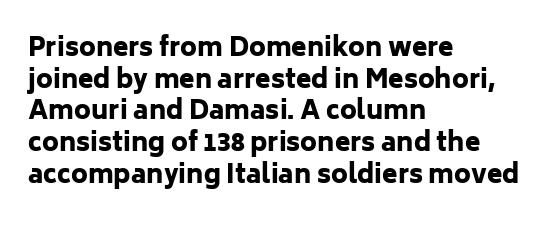
The image shows 25 px bold type, upright; set left-aligned, normal line spacing (1.27x), normal letter spacing, not underlined.
